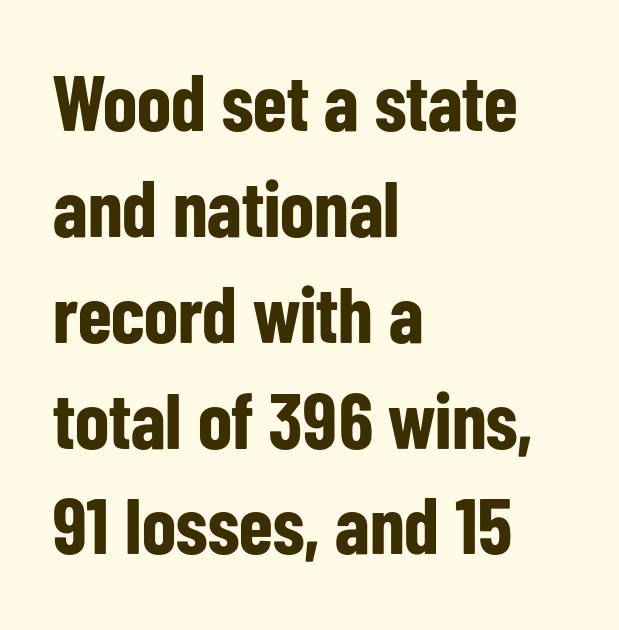
Q: Is the text bold? A: Yes.
Q: Is the text italic (slanted)? A: No, it is upright.
Q: Is the typeface a serif or a sans-serif typeface? A: Sans-serif.
Q: Is the text underlined? A: No.
Q: How is the paragraph aligned? A: Left-aligned.
Q: Is the spacing between letters normal or unusually wide? A: Normal.
Q: Is the spacing between lines tight, normal or loose? A: Normal.
Q: Width (condensed, normal, or wide)? A: Condensed.
Q: Stroke contrast? A: Low.
Q: x-height? A: Medium.
Q: Monospaced? A: No.
